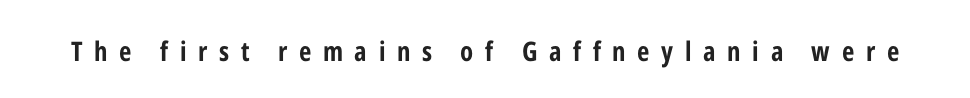
The image shows 27 px bold type, upright; set unusually wide letter spacing (+0.43 em), not underlined.
